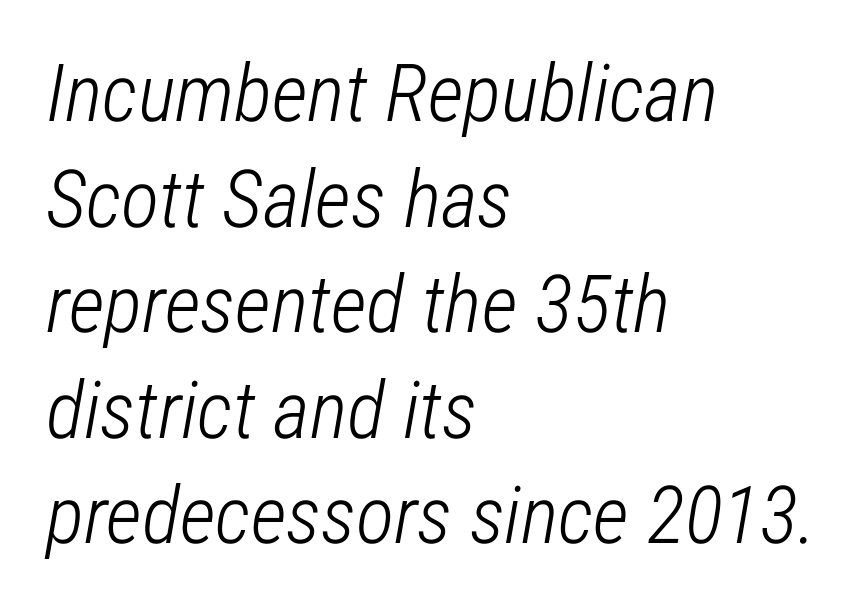
Q: Is the text bold? A: No.
Q: Is the text italic (slanted)? A: Yes, it leans right by about 12 degrees.
Q: Is the text underlined? A: No.
Q: How is the paragraph aligned? A: Left-aligned.
Q: Is the spacing between letters normal or unusually wide? A: Normal.
Q: Is the spacing between lines tight, normal or loose? A: Normal.
Q: Width (condensed, normal, or wide)? A: Condensed.
Q: Stroke contrast? A: Low.
Q: x-height? A: Medium.
Q: Monospaced? A: No.
